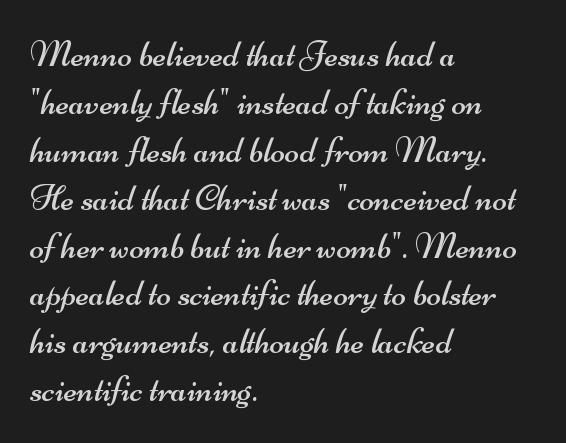
Baseline-to-baseline distance is the conventional proportion of letter height. Each letter keeps its own natural width here, so spacing adapts to shape. Here the glyphs are tracked normally, forming tight word shapes. This sample uses a sans-serif face.
